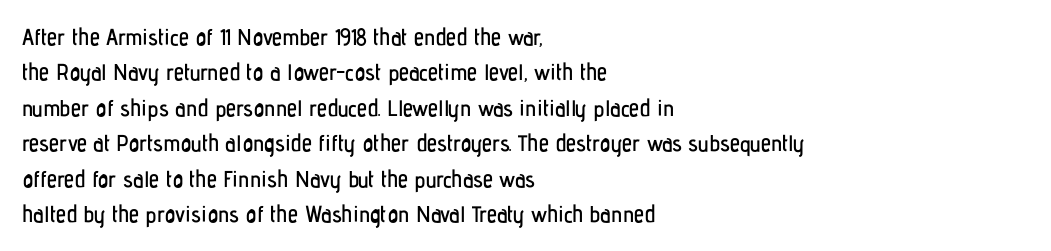
{"italic": "no", "underline": "no", "align": "left", "line_spacing": "normal", "line_spacing_ratio": 1.54, "letter_spacing": "normal", "letter_spacing_em": 0.0, "glyph_px": 23}
